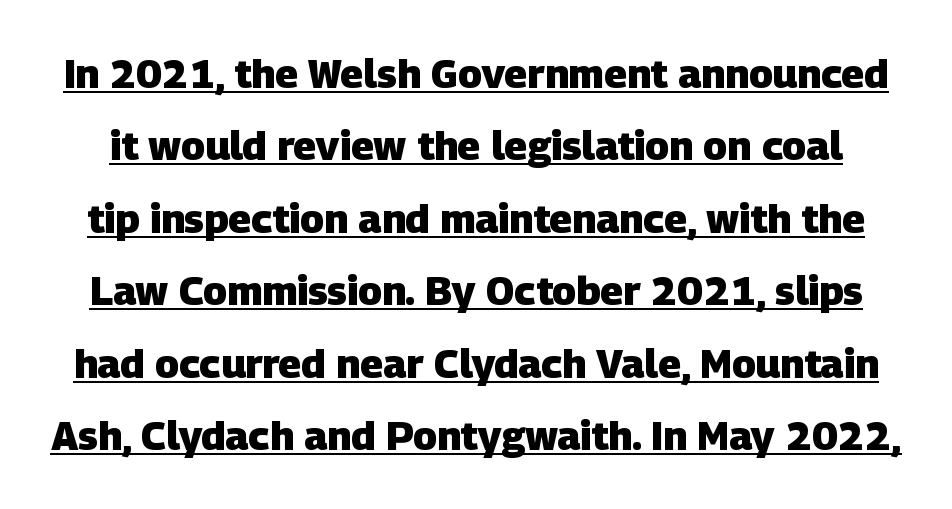
{"serif": "no", "bold": "yes", "weight": "heavy", "width": "normal", "stroke_contrast": "low", "x_height": "large", "monospaced": "no", "underline": "yes", "line_spacing_ratio": 1.81, "letter_spacing": "normal", "letter_spacing_em": 0.0, "glyph_px": 40}
